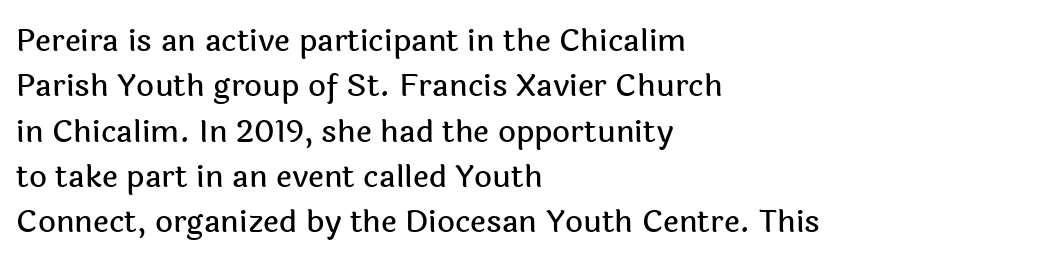
{"serif": "no", "italic": "no", "width": "normal", "x_height": "medium", "monospaced": "no", "underline": "no", "align": "left", "line_spacing": "normal", "line_spacing_ratio": 1.46, "letter_spacing": "normal", "letter_spacing_em": 0.0, "glyph_px": 31}
